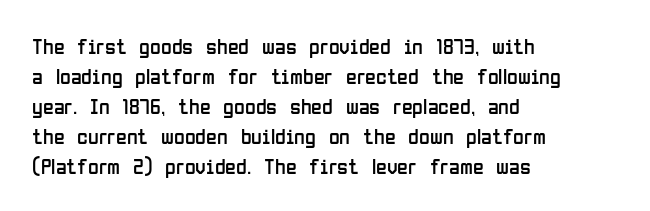
{"italic": "no", "bold": "no", "underline": "no", "align": "left", "line_spacing": "normal", "line_spacing_ratio": 1.36, "letter_spacing": "normal", "letter_spacing_em": 0.0, "glyph_px": 22}
